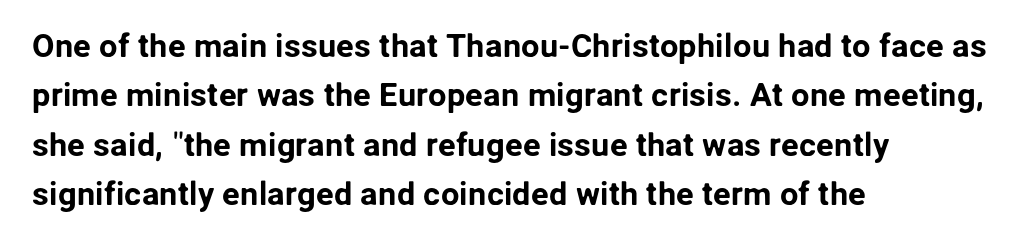
{"serif": "no", "italic": "no", "width": "normal", "stroke_contrast": "low", "x_height": "medium", "monospaced": "no", "underline": "no", "align": "left", "line_spacing": "normal", "line_spacing_ratio": 1.5, "letter_spacing": "normal", "letter_spacing_em": 0.0, "glyph_px": 33}
